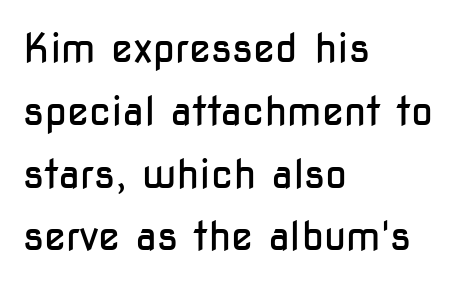
The typesetter chose a ragged-right arrangement here. Line spacing here is normal. Type style note: lacks serifs. The cut favours lightness, reaching ordinary text weight at its darkest. Italic? Not at all — the glyphs are vertical.
